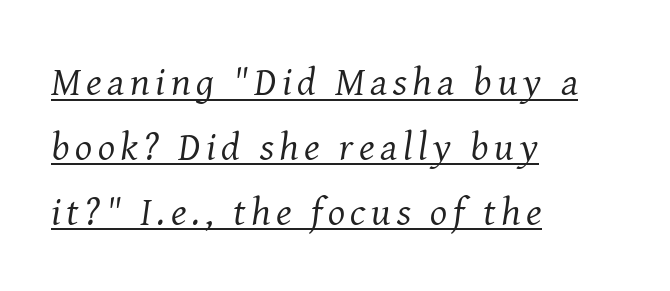
{"serif": "yes", "italic": "yes", "lean": "right", "slant_degrees": 8, "bold": "no", "weight": "regular", "width": "normal", "stroke_contrast": "medium", "x_height": "medium", "monospaced": "no", "underline": "yes", "align": "left", "line_spacing": "normal", "line_spacing_ratio": 1.62, "glyph_px": 40}
